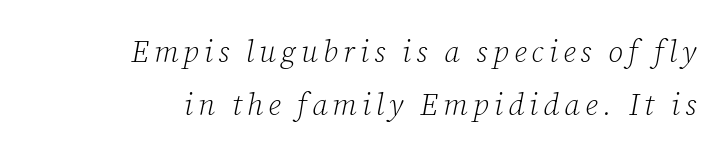
The image shows 30 px light serif type, italic (leaning right); set right-aligned, line spacing 1.78x, not underlined; low stroke contrast and a medium x-height.
